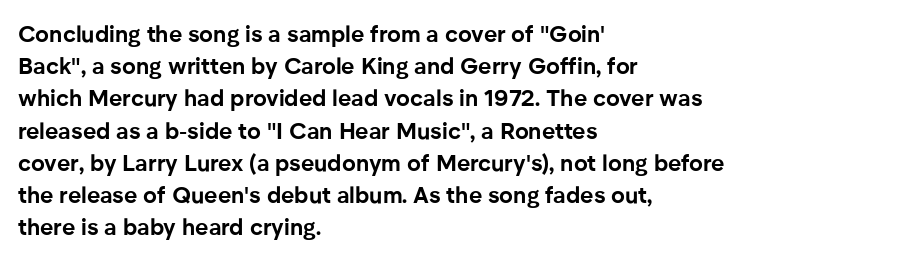
Q: Is the text bold? A: Yes.
Q: Is the text italic (slanted)? A: No, it is upright.
Q: Is the text underlined? A: No.
Q: How is the paragraph aligned? A: Left-aligned.
Q: Is the spacing between letters normal or unusually wide? A: Normal.
Q: Is the spacing between lines tight, normal or loose? A: Normal.
